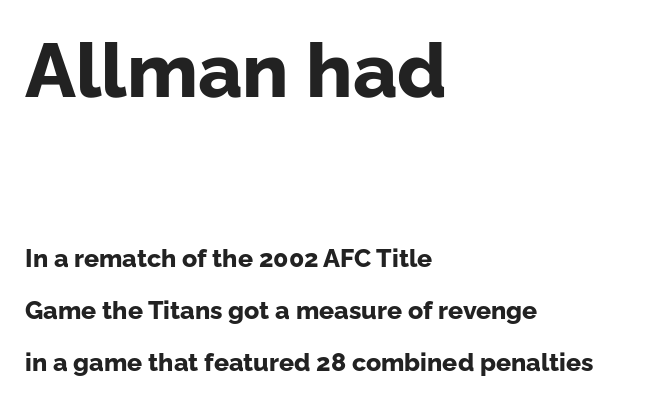
Visually, the top section dominates because its glyphs are scaled up. Style check: upright. A sans-serif font was chosen for this passage. The face used here is rendered with its standard letterfit. The area under the type is left untouched. Summary of weight: heavy, a full bold.
